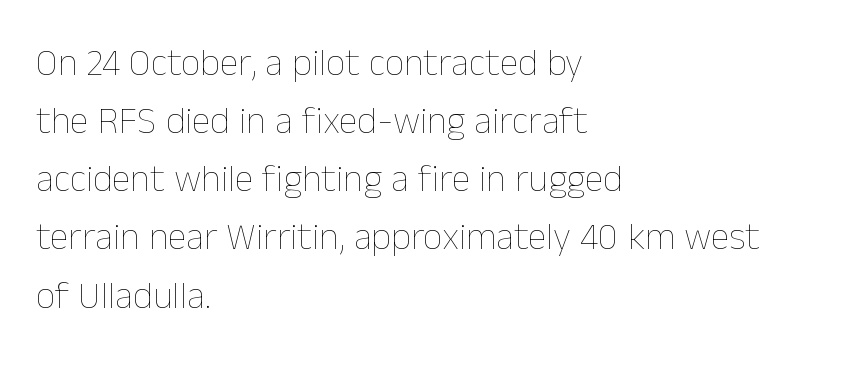
Interline gaps are of average width in this sample. Every row of glyphs begins at an identical x-position on the left. The characters are drawn with everyday or finer stroke widths. This is roman type, the default non-slanted kind. The rendering keeps characters at their native spacing. Check under the words: just untouched page.
